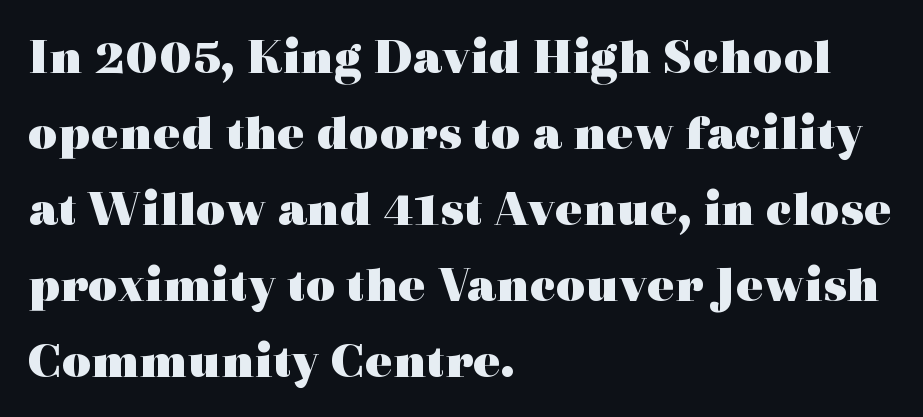
Q: Is the text bold? A: Yes.
Q: Is the text italic (slanted)? A: No, it is upright.
Q: Is the typeface a serif or a sans-serif typeface? A: Serif.
Q: Is the text underlined? A: No.
Q: How is the paragraph aligned? A: Left-aligned.
Q: Is the spacing between letters normal or unusually wide? A: Normal.
Q: Is the spacing between lines tight, normal or loose? A: Normal.
Q: Width (condensed, normal, or wide)? A: Wide.
Q: x-height? A: Medium.
Q: Monospaced? A: No.
